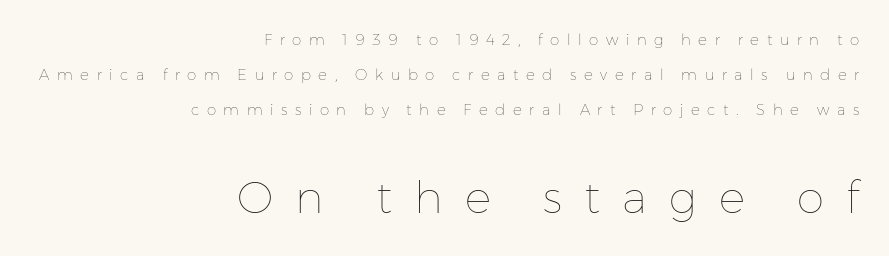
Q: Is the text bold? A: No.
Q: Is the text italic (slanted)? A: No, it is upright.
Q: Is the text underlined? A: No.
Q: How is the paragraph aligned? A: Right-aligned.
Q: Is the spacing between letters normal or unusually wide? A: Unusually wide.
Q: Is the spacing between lines tight, normal or loose? A: Loose.
Q: Which block of text is set in a larger size, the first (top) or the second (bottom)? A: The second (bottom) one.
Q: Width (condensed, normal, or wide)? A: Normal.
Q: Stroke contrast? A: Low.
Q: x-height? A: Medium.
Q: Monospaced? A: No.
